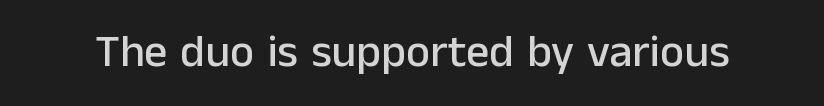
{"serif": "no", "italic": "no", "width": "normal", "stroke_contrast": "low", "x_height": "medium", "monospaced": "no", "underline": "no", "letter_spacing": "normal", "letter_spacing_em": 0.0, "glyph_px": 46}
